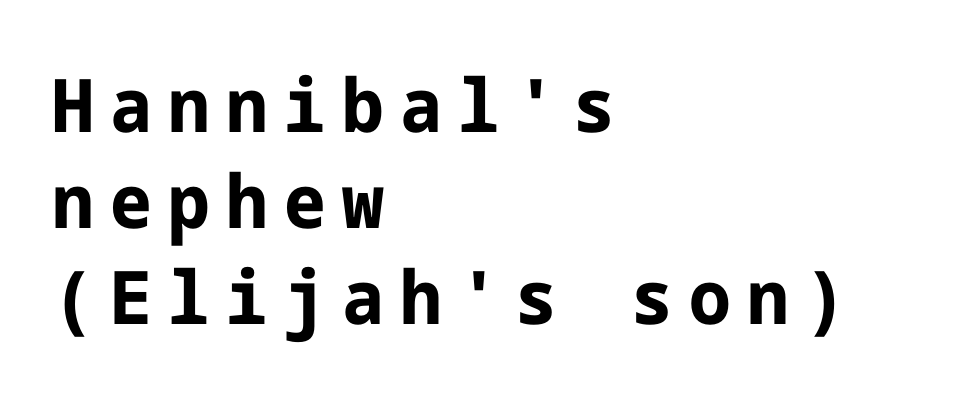
{"serif": "no", "italic": "no", "bold": "yes", "weight": "bold", "width": "normal", "stroke_contrast": "low", "x_height": "medium", "underline": "no", "align": "left", "line_spacing": "normal", "line_spacing_ratio": 1.3, "letter_spacing": "wide", "letter_spacing_em": 0.22, "glyph_px": 74}
